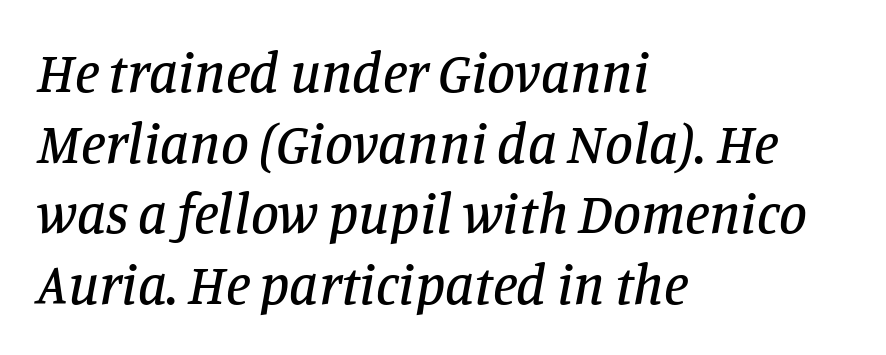
Q: Is the text italic (slanted)? A: Yes, it leans right by about 11 degrees.
Q: Is the typeface a serif or a sans-serif typeface? A: Serif.
Q: Is the text underlined? A: No.
Q: How is the paragraph aligned? A: Left-aligned.
Q: Is the spacing between letters normal or unusually wide? A: Normal.
Q: Is the spacing between lines tight, normal or loose? A: Normal.
Q: Width (condensed, normal, or wide)? A: Normal.
Q: Stroke contrast? A: Low.
Q: x-height? A: Large.
Q: Monospaced? A: No.
